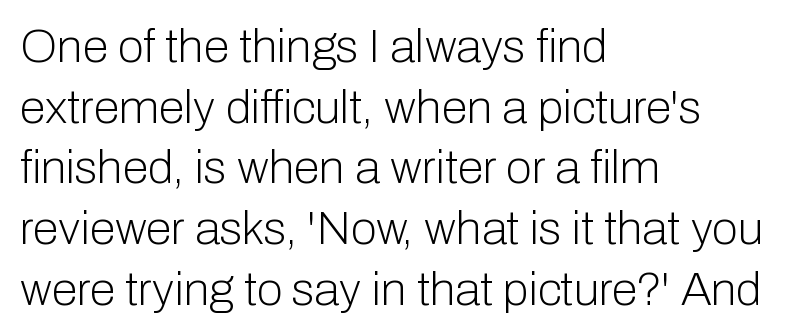
The image shows 47 px light sans-serif type, upright; set left-aligned, normal line spacing (1.29x), normal letter spacing, not underlined; low stroke contrast and a medium x-height.
